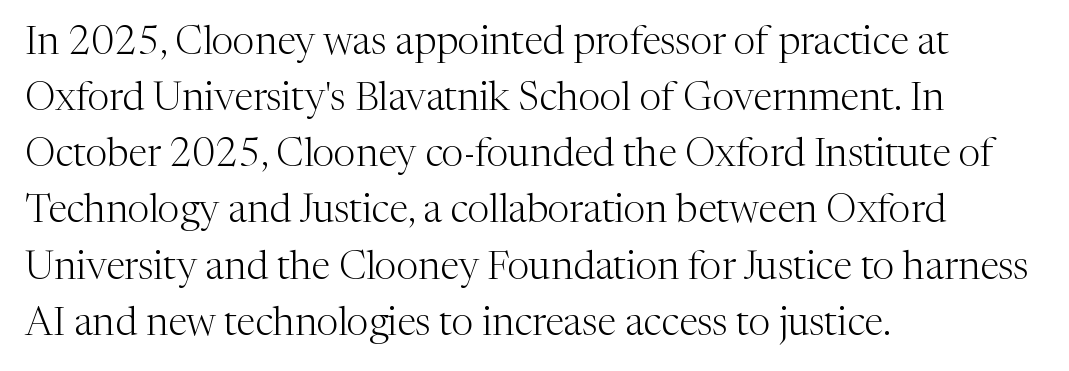
The image shows 39 px light serif type, upright; set left-aligned, normal line spacing (1.44x), normal letter spacing, not underlined; medium stroke contrast and a medium x-height.
